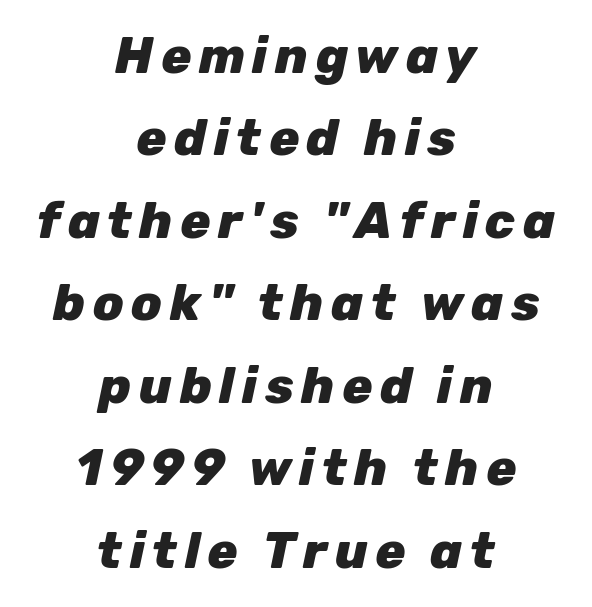
Q: Is the text bold? A: Yes.
Q: Is the text italic (slanted)? A: Yes, it leans right by about 12 degrees.
Q: Is the text underlined? A: No.
Q: How is the paragraph aligned? A: Centered.
Q: Is the spacing between lines tight, normal or loose? A: Normal.
Q: Width (condensed, normal, or wide)? A: Normal.
Q: Stroke contrast? A: Low.
Q: x-height? A: Medium.
Q: Monospaced? A: No.
